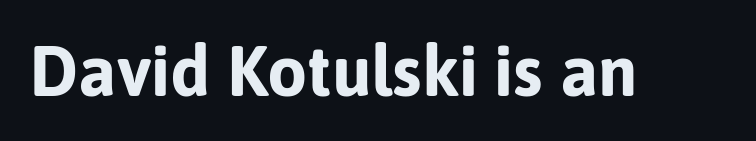
{"serif": "no", "italic": "no", "bold": "yes", "weight": "bold", "width": "normal", "stroke_contrast": "low", "x_height": "medium", "monospaced": "no", "underline": "no", "letter_spacing": "normal", "letter_spacing_em": 0.0, "glyph_px": 71}
